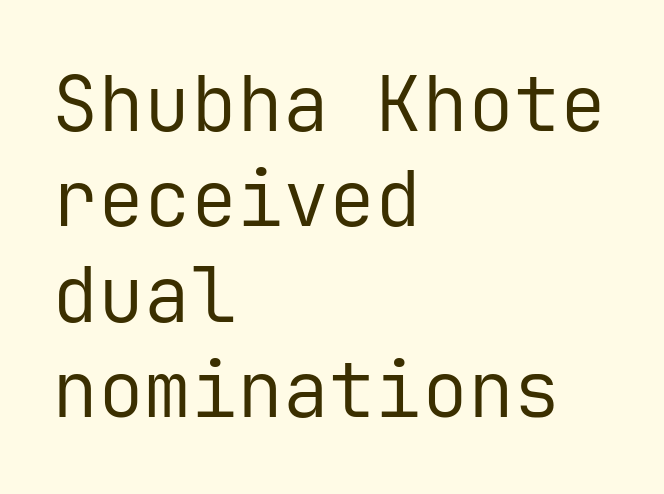
The image shows 77 px regular-weight sans-serif type, upright, monospaced; set left-aligned, line spacing 1.24x, normal letter spacing, not underlined; low stroke contrast and a medium x-height.
